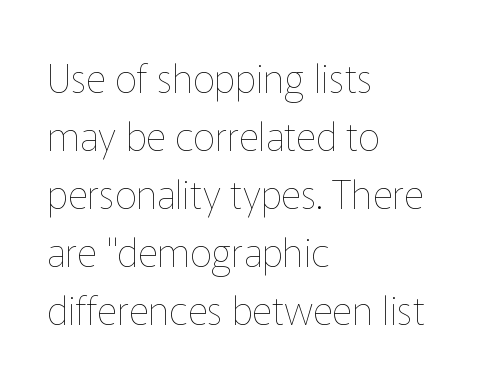
The image shows 39 px thin type, upright; set left-aligned, normal line spacing (1.49x), normal letter spacing, not underlined; low stroke contrast and a medium x-height.
